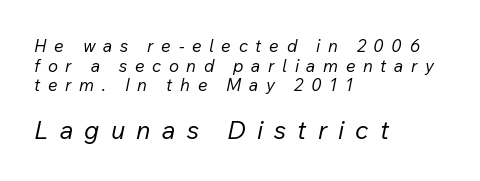
Q: Is the text bold? A: No.
Q: Is the text italic (slanted)? A: Yes, it leans right by about 12 degrees.
Q: Is the text underlined? A: No.
Q: How is the paragraph aligned? A: Left-aligned.
Q: Is the spacing between letters normal or unusually wide? A: Unusually wide.
Q: Which block of text is set in a larger size, the first (top) or the second (bottom)? A: The second (bottom) one.
